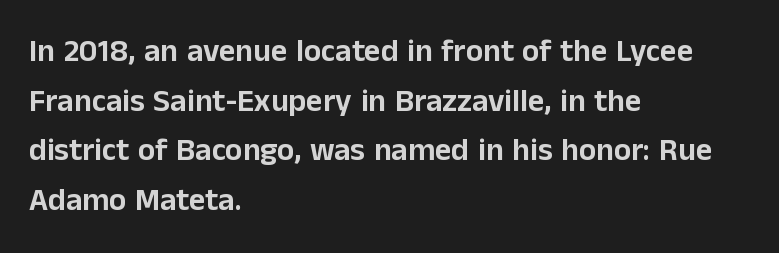
Normally led — the rows are evenly, conventionally spaced. The letters advance in unequal steps, a hallmark of proportional type. Honestly, the letter spacing is just normal — you wouldn't notice it. Short and long lines alike share a common starting point at left.
